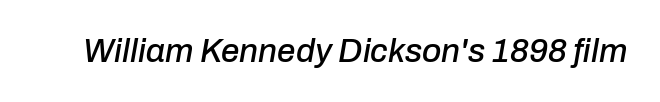
{"italic": "yes", "lean": "right", "slant_degrees": 10, "width": "normal", "stroke_contrast": "low", "x_height": "medium", "monospaced": "no", "underline": "no", "letter_spacing": "normal", "letter_spacing_em": 0.0, "glyph_px": 33}
